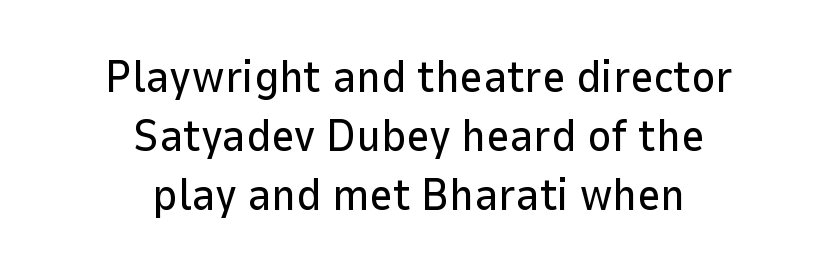
{"serif": "no", "italic": "no", "width": "normal", "stroke_contrast": "low", "x_height": "medium", "monospaced": "no", "underline": "no", "align": "center", "line_spacing": "normal", "line_spacing_ratio": 1.31, "letter_spacing": "normal", "letter_spacing_em": 0.0, "glyph_px": 45}
